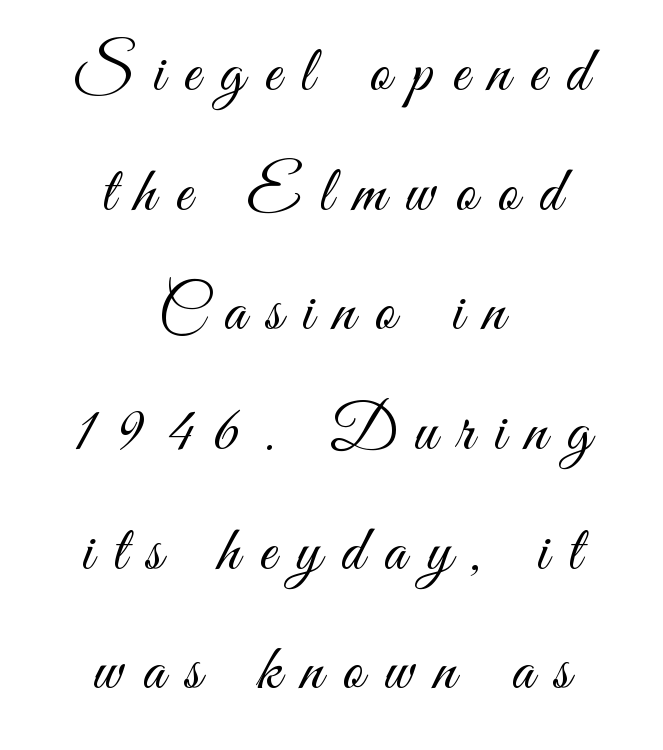
Q: Is the text bold? A: No.
Q: Is the text italic (slanted)? A: Yes.
Q: Is the typeface a serif or a sans-serif typeface? A: Sans-serif.
Q: Is the text underlined? A: No.
Q: How is the paragraph aligned? A: Centered.
Q: Is the spacing between letters normal or unusually wide? A: Unusually wide.
Q: Width (condensed, normal, or wide)? A: Condensed.
Q: Stroke contrast? A: Medium.
Q: x-height? A: Small.
Q: Monospaced? A: No.
